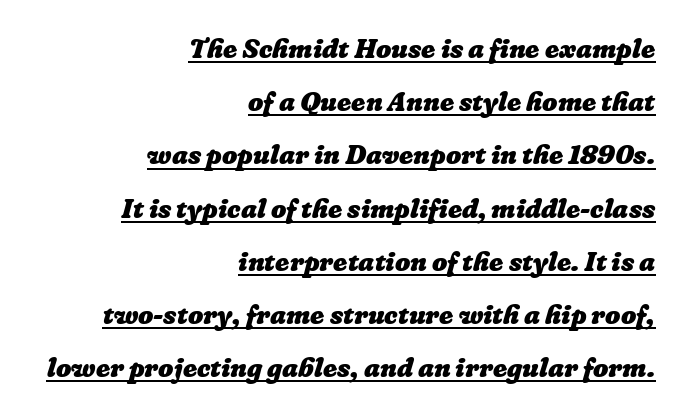
The image shows 27 px bold type; set right-aligned, loose line spacing (1.97x), normal letter spacing, underlined.
